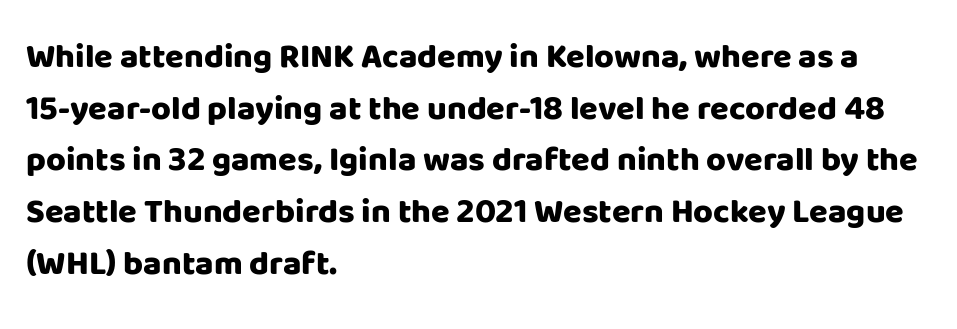
Q: Is the text bold? A: Yes.
Q: Is the text italic (slanted)? A: No, it is upright.
Q: Is the typeface a serif or a sans-serif typeface? A: Sans-serif.
Q: Is the text underlined? A: No.
Q: How is the paragraph aligned? A: Left-aligned.
Q: Is the spacing between letters normal or unusually wide? A: Normal.
Q: Is the spacing between lines tight, normal or loose? A: Normal.
Q: Width (condensed, normal, or wide)? A: Normal.
Q: Stroke contrast? A: Low.
Q: x-height? A: Large.
Q: Monospaced? A: No.
